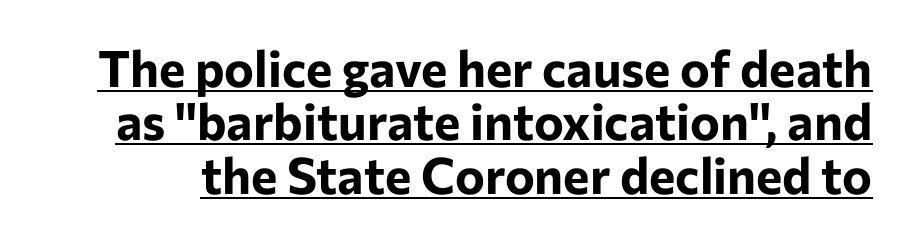
The image shows 50 px bold sans-serif type, upright; set tight line spacing (1.07x), normal letter spacing, underlined; low stroke contrast and a medium x-height.
